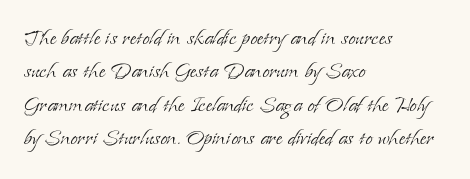
{"bold": "no", "underline": "no", "align": "left", "line_spacing": "normal", "line_spacing_ratio": 1.28, "letter_spacing": "normal", "letter_spacing_em": 0.0, "glyph_px": 26}
